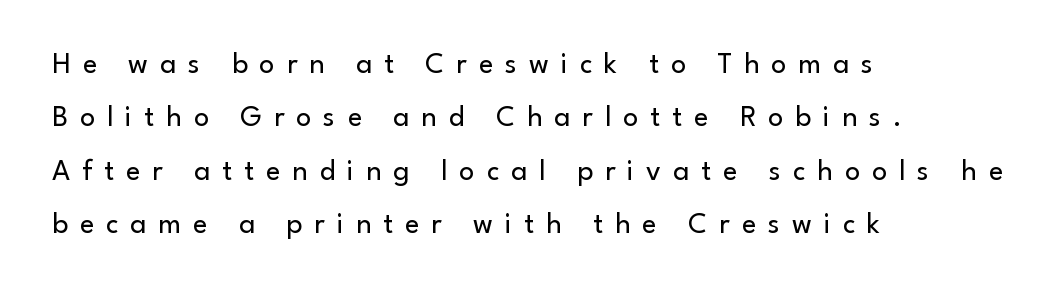
{"serif": "no", "italic": "no", "bold": "no", "weight": "regular", "width": "normal", "stroke_contrast": "low", "x_height": "small", "monospaced": "no", "underline": "no", "align": "left", "line_spacing_ratio": 1.78, "letter_spacing": "wide", "letter_spacing_em": 0.4, "glyph_px": 30}
